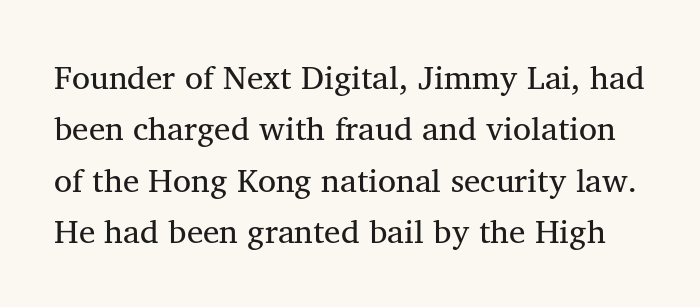
The image shows 33 px regular-weight serif type, upright; set normal line spacing (1.56x), normal letter spacing, not underlined; medium stroke contrast and a medium x-height.
